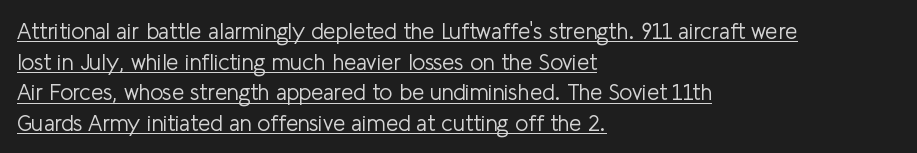
The font is comparable to plain body text, perhaps lighter. A baseline rule has been typeset under these characters. A classic flush-left, rag-right setting is used for this passage. A normal amount of white space separates one row of letters from the next. Students, note that the glyphs here touch the page at normal intervals. Italic: no, the glyphs are upright roman.
